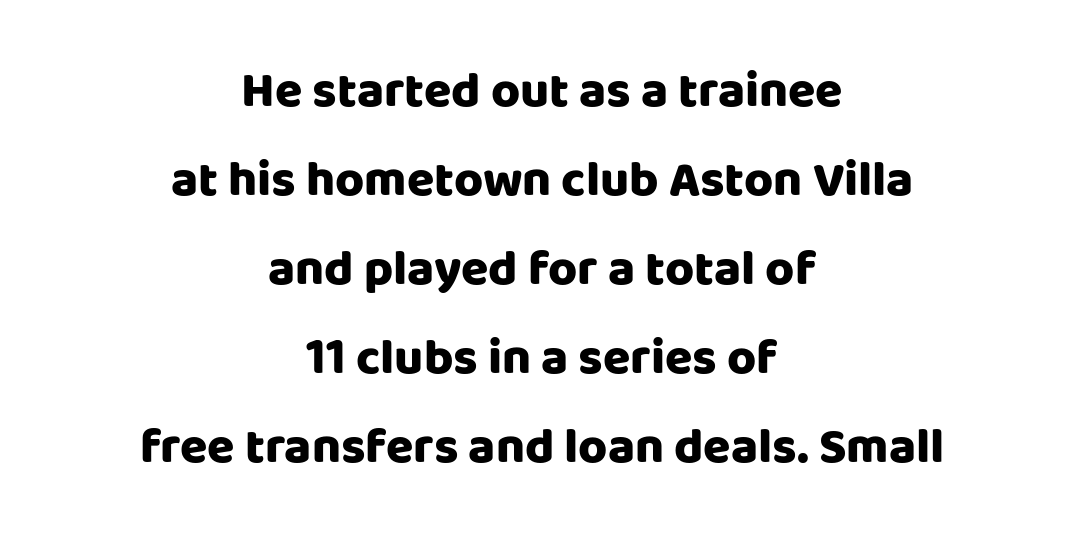
The image shows 50 px heavy sans-serif type, upright; set centered, line spacing 1.78x, normal letter spacing, not underlined; low stroke contrast and a large x-height.
